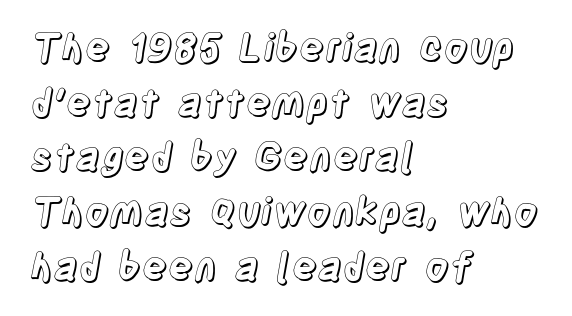
The image shows 38 px condensed type; set left-aligned, normal line spacing (1.44x), normal letter spacing, not underlined; a large x-height.
